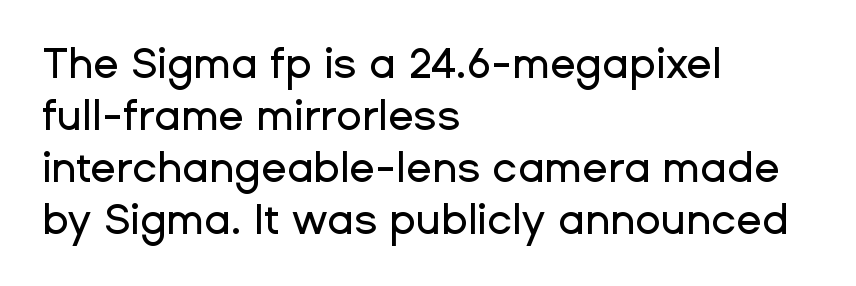
The image shows 42 px sans-serif type, upright; set left-aligned, line spacing 1.24x, normal letter spacing, not underlined; low stroke contrast and a medium x-height.
